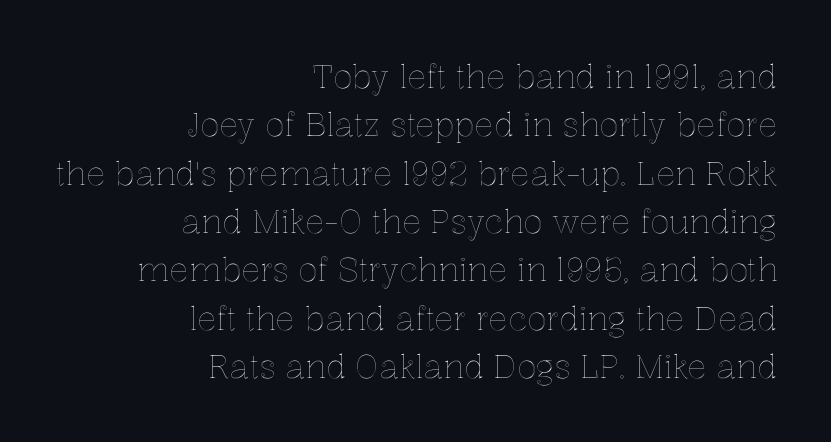
Q: Is the text italic (slanted)? A: No, it is upright.
Q: Is the text underlined? A: No.
Q: How is the paragraph aligned? A: Right-aligned.
Q: Is the spacing between letters normal or unusually wide? A: Normal.
Q: Is the spacing between lines tight, normal or loose? A: Normal.
Q: Width (condensed, normal, or wide)? A: Normal.
Q: x-height? A: Medium.
Q: Monospaced? A: No.
